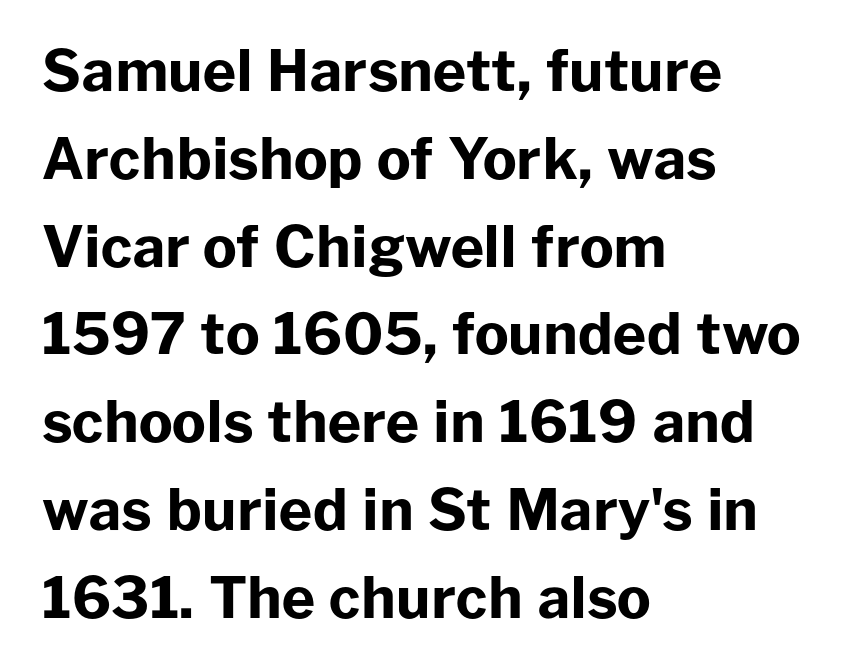
Q: Is the text bold? A: Yes.
Q: Is the text italic (slanted)? A: No, it is upright.
Q: Is the typeface a serif or a sans-serif typeface? A: Sans-serif.
Q: Is the text underlined? A: No.
Q: How is the paragraph aligned? A: Left-aligned.
Q: Is the spacing between letters normal or unusually wide? A: Normal.
Q: Is the spacing between lines tight, normal or loose? A: Normal.
Q: Width (condensed, normal, or wide)? A: Normal.
Q: Stroke contrast? A: Low.
Q: x-height? A: Medium.
Q: Monospaced? A: No.
